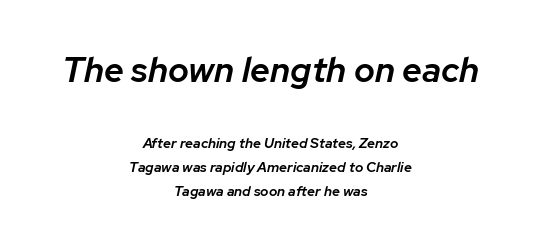
Q: Is the text bold? A: Semi-bold.
Q: Is the text italic (slanted)? A: Yes, it leans right by about 12 degrees.
Q: Is the text underlined? A: No.
Q: How is the paragraph aligned? A: Centered.
Q: Is the spacing between letters normal or unusually wide? A: Normal.
Q: Is the spacing between lines tight, normal or loose? A: Normal.
Q: Which block of text is set in a larger size, the first (top) or the second (bottom)? A: The first (top) one.
Q: Width (condensed, normal, or wide)? A: Normal.
Q: Stroke contrast? A: Low.
Q: x-height? A: Medium.
Q: Monospaced? A: No.
